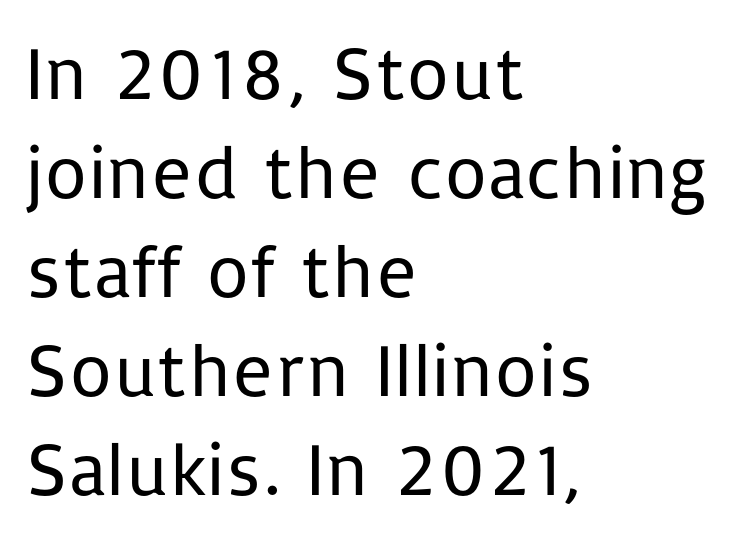
The passage shown is typed in a proportional face where columns would drift. You can tell from the bare stems that sans-serif type was used. The specimen omits any rule beneath the text block's lines. Is there any slant? The stems are plumb. Reading down the column, the eye jumps a familiar distance to each next line. The paragraph shown leans on its left margin.
